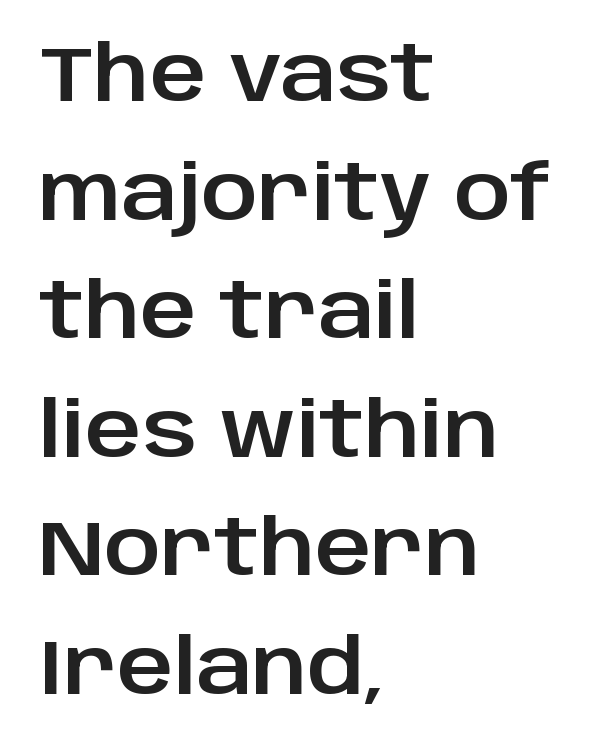
{"serif": "no", "italic": "no", "width": "normal", "stroke_contrast": "low", "x_height": "large", "monospaced": "no", "underline": "no", "align": "left", "line_spacing": "normal", "line_spacing_ratio": 1.54, "letter_spacing": "normal", "letter_spacing_em": 0.0, "glyph_px": 77}
